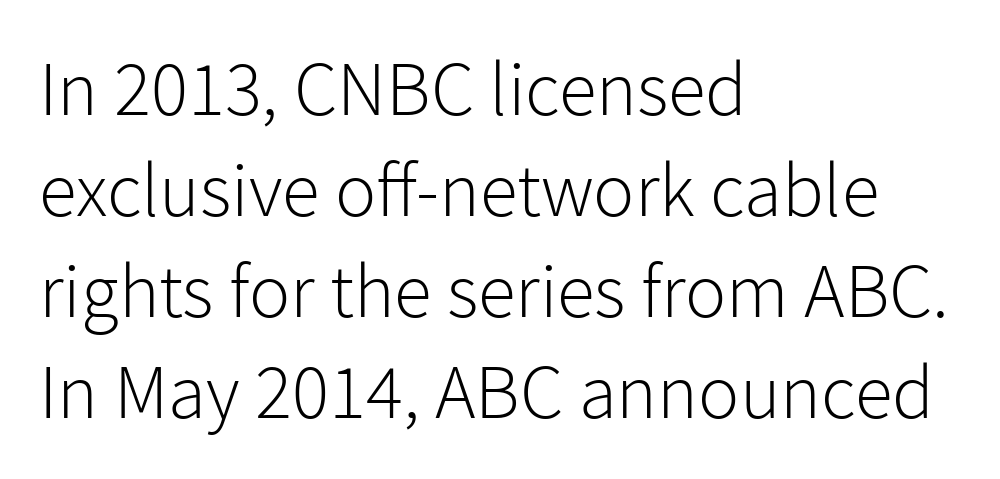
Q: Is the text bold? A: No.
Q: Is the text italic (slanted)? A: No, it is upright.
Q: Is the typeface a serif or a sans-serif typeface? A: Sans-serif.
Q: Is the text underlined? A: No.
Q: How is the paragraph aligned? A: Left-aligned.
Q: Is the spacing between letters normal or unusually wide? A: Normal.
Q: Is the spacing between lines tight, normal or loose? A: Normal.
Q: Width (condensed, normal, or wide)? A: Normal.
Q: Stroke contrast? A: Low.
Q: x-height? A: Medium.
Q: Monospaced? A: No.
